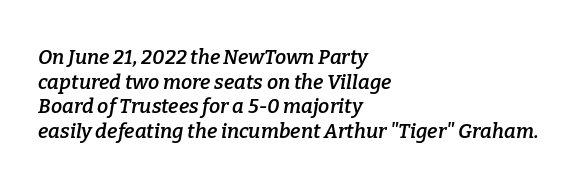
The image shows 20 px text type, italic (leaning right); set left-aligned, line spacing 1.23x, normal letter spacing, not underlined.
